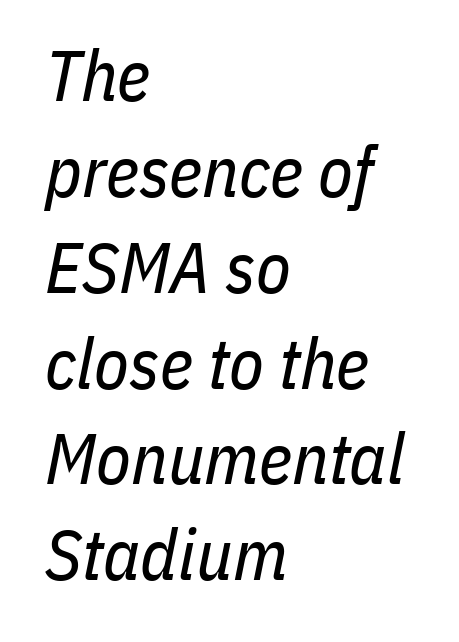
The image shows 71 px regular-weight, condensed type, italic (leaning right); set left-aligned, normal line spacing (1.35x), normal letter spacing, not underlined; low stroke contrast and a medium x-height.
